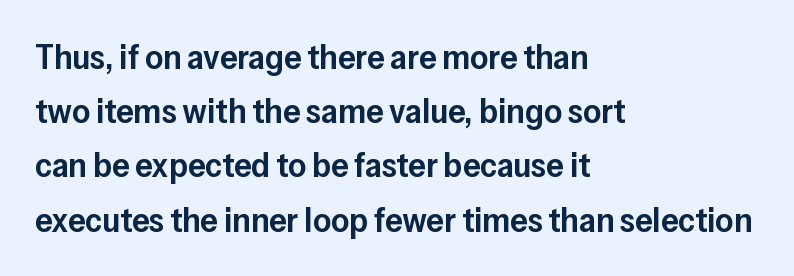
The image shows 35 px semibold sans-serif type, upright; set left-aligned, normal line spacing (1.55x), normal letter spacing, not underlined; low stroke contrast and a medium x-height.
